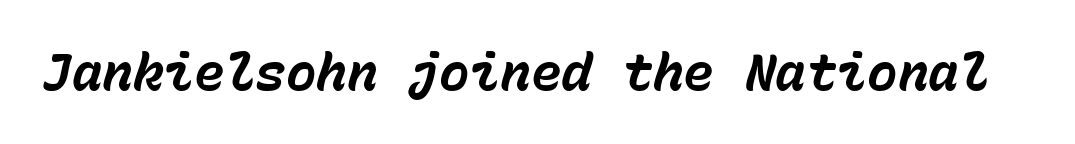
Q: Is the text bold? A: Yes.
Q: Is the text italic (slanted)? A: Yes, it leans right by about 15 degrees.
Q: Is the text underlined? A: No.
Q: Is the spacing between letters normal or unusually wide? A: Normal.
Q: Width (condensed, normal, or wide)? A: Normal.
Q: Stroke contrast? A: Low.
Q: x-height? A: Medium.
Q: Monospaced? A: Yes.
